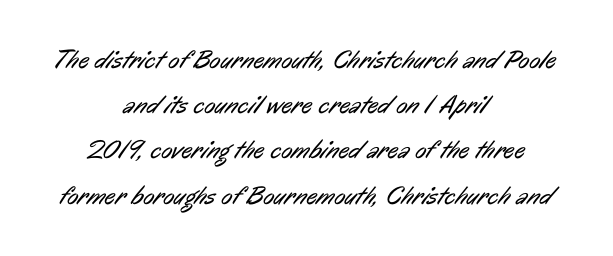
Q: Is the text bold? A: No.
Q: Is the text underlined? A: No.
Q: How is the paragraph aligned? A: Centered.
Q: Is the spacing between letters normal or unusually wide? A: Normal.
